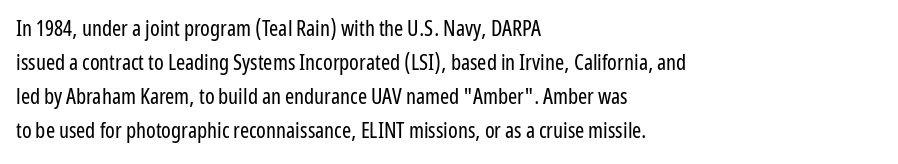
Caption: multi-line text, flush left, ragged right. Rendered with straight, roman letterforms. Beneath every word, the page is bare. Weight: not bold — regular or lighter. Nobody touched the tracking dial on this one. Vertically, the passage feels balanced, rows spaced as you'd expect.
